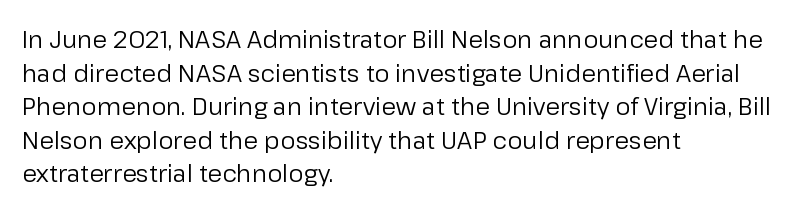
The image shows 24 px text type, upright; set left-aligned, normal line spacing (1.4x), normal letter spacing, not underlined.
